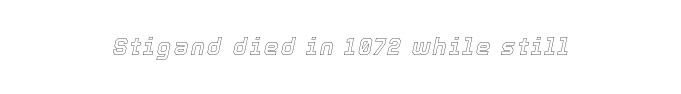
The whitespace from short lines is split evenly between both sides. Emphasis-style slanted type is in use. Check under the words: just untouched page.
